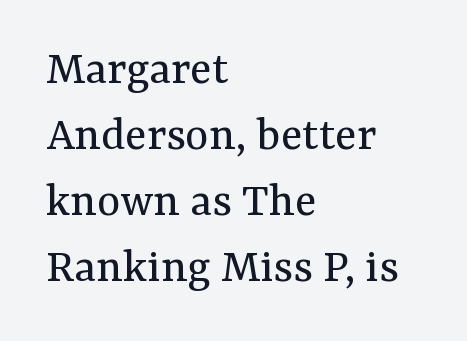
The image shows 50 px regular-weight serif type, upright; set left-aligned, normal line spacing (1.32x), normal letter spacing, not underlined; medium stroke contrast and a medium x-height.
